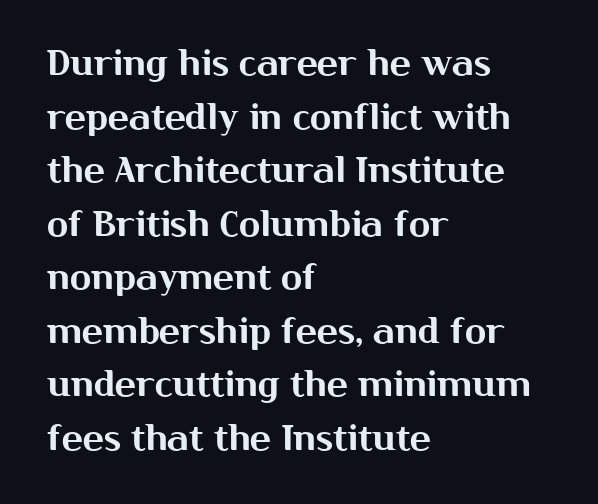
The letters sit at their default tracking, neither squeezed nor spread. Typeset ragged right — the left edge is the straight one. The rendering uses a moderate line-height, typical for paragraphs. The type sits square on the baseline with zero lean.
